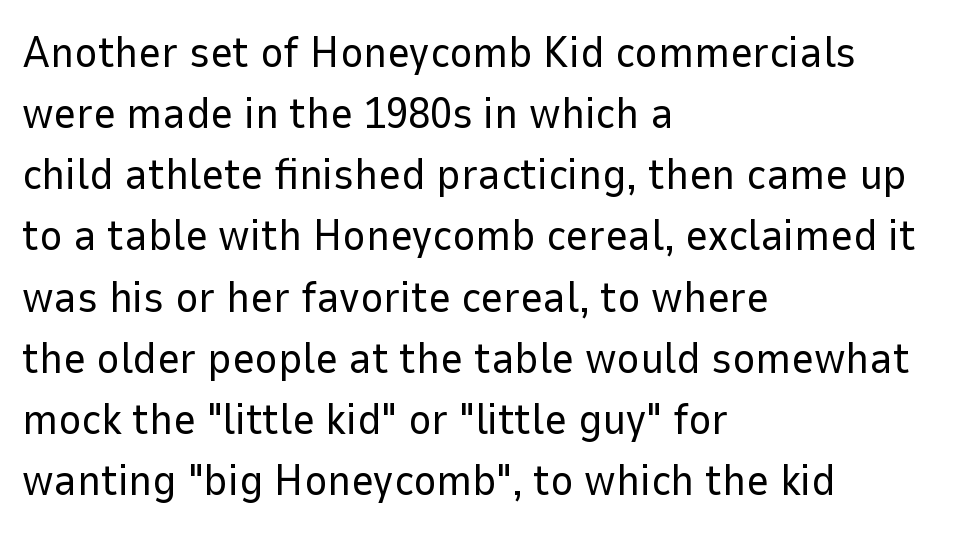
The paragraph shown leans on its left margin. The type is set solid horizontally, with unmodified tracking. The font is comparable to plain body text, perhaps lighter. Think of a printed novel: that variable character pitch is what you see here. The typeface chosen for these lines omits serifs. This is roman type, the default non-slanted kind.
